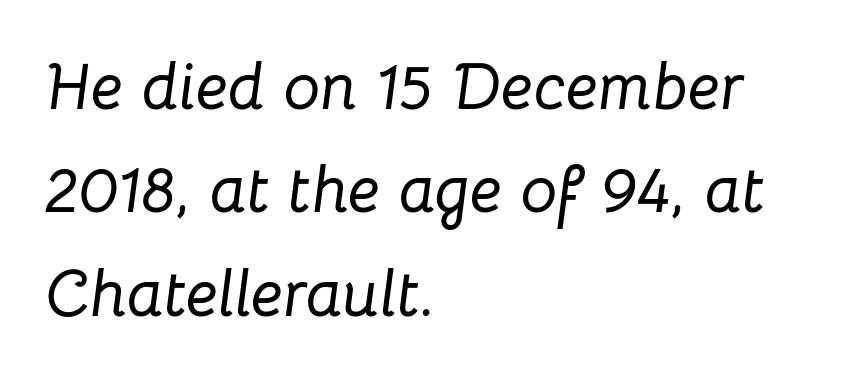
There's an unmistakable incline to the writing here. The designer left line spacing at the default. Decoration check: the copy has no underline. Leftover space on each line is placed entirely after the last word.
